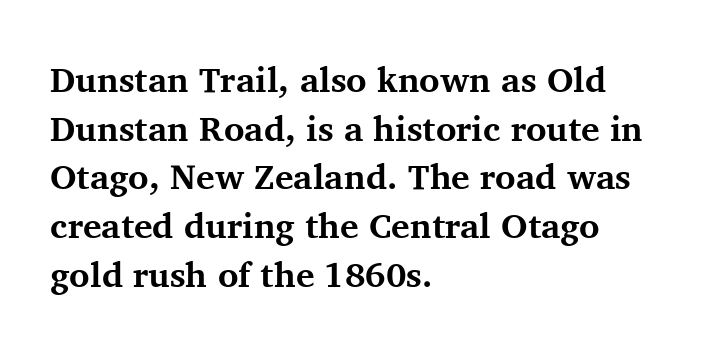
The space beneath each line is pristine and unruled. The letters advance in unequal steps, a hallmark of proportional type. The horizontal fit of the characters is conventional and even. Caption: bold face, heavy strokes. Teacher's note: observe the even left margin — that is flush-left alignment. Does the lettering tilt? It doesn't — this is upright.
